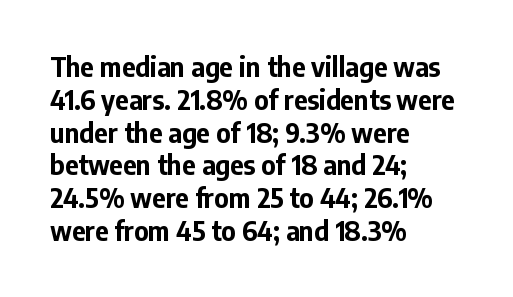
{"italic": "no", "bold": "yes", "underline": "no", "align": "left", "line_spacing": "normal", "line_spacing_ratio": 1.26, "letter_spacing": "normal", "letter_spacing_em": 0.0, "glyph_px": 26}
